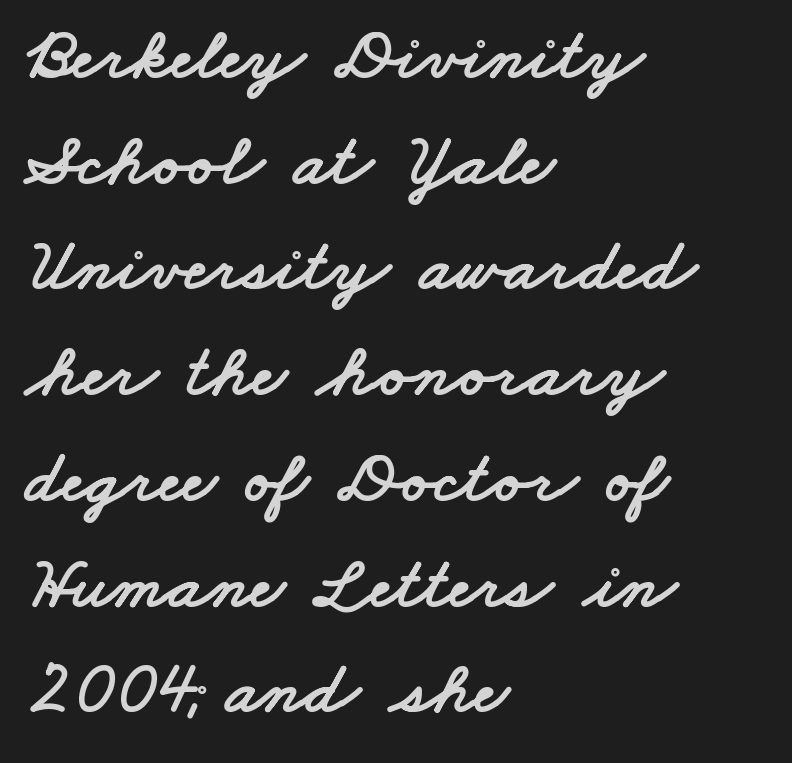
The image shows 75 px wide sans-serif type; set left-aligned, normal line spacing (1.41x), normal letter spacing, not underlined; low stroke contrast and a small x-height.
